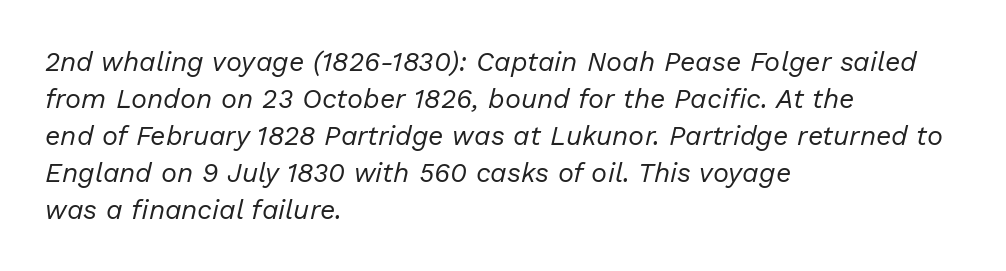
Q: Is the text bold? A: No.
Q: Is the text italic (slanted)? A: Yes, it leans right by about 13 degrees.
Q: Is the text underlined? A: No.
Q: How is the paragraph aligned? A: Left-aligned.
Q: Is the spacing between letters normal or unusually wide? A: Normal.
Q: Is the spacing between lines tight, normal or loose? A: Normal.
